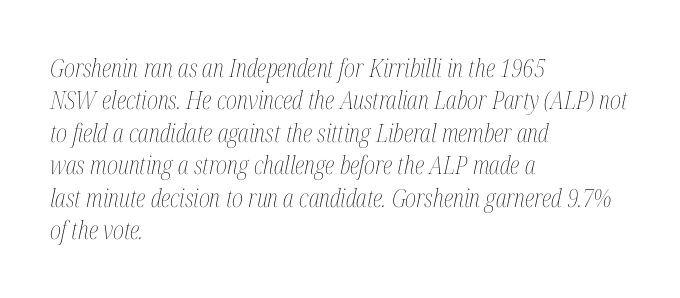
The passage is arranged the way most books set body copy — flush left. Slant detected: the letters are inclined. Decoration check: the copy has no underline. Students, observe: this is what conventionally led text looks like. Inter-character spacing is left at the font's built-in metrics. The passage shown is not bold in any degree.
